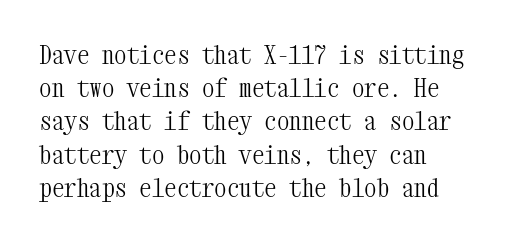
The image shows 25 px text type, upright; set left-aligned, normal line spacing (1.33x), normal letter spacing, not underlined.
